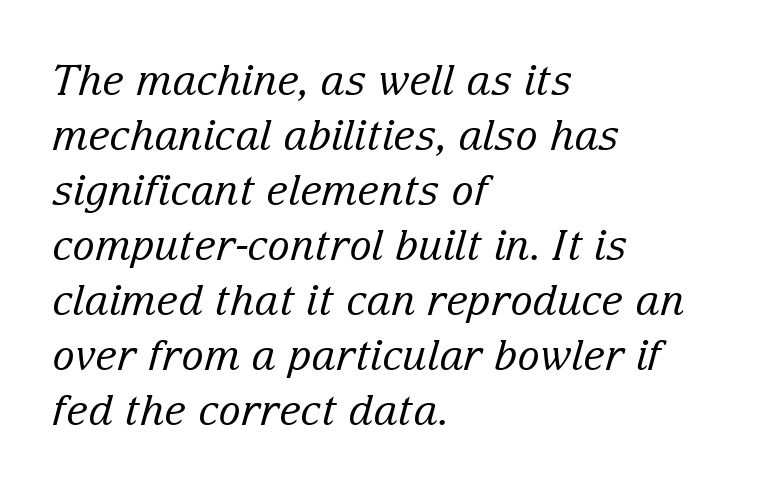
The image shows 42 px regular-weight serif type, italic (leaning right); set left-aligned, normal line spacing (1.31x), normal letter spacing, not underlined; low stroke contrast and a medium x-height.
